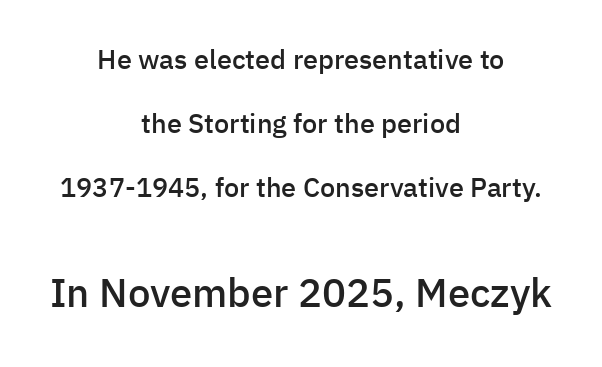
{"serif": "no", "italic": "no", "bold": "semi", "weight": "semibold", "width": "normal", "stroke_contrast": "low", "x_height": "medium", "monospaced": "no", "underline": "no", "align": "center", "line_spacing": "loose", "line_spacing_ratio": 2.37, "letter_spacing": "normal", "letter_spacing_em": 0.0, "larger_block": "second", "size_ratio": 1.48, "glyph_px": 40}
